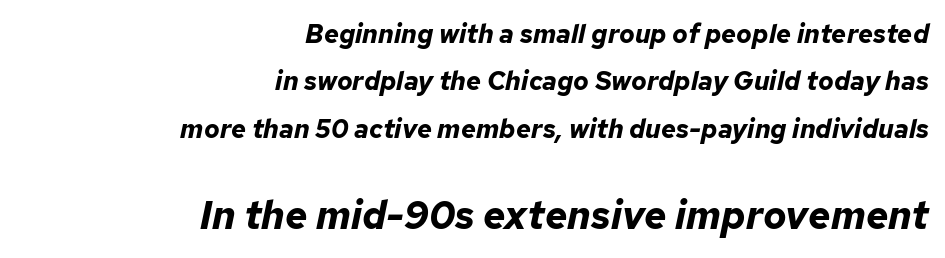
{"italic": "yes", "lean": "right", "slant_degrees": 12, "bold": "yes", "weight": "bold", "width": "normal", "stroke_contrast": "low", "x_height": "medium", "monospaced": "no", "underline": "no", "align": "right", "line_spacing_ratio": 1.82, "letter_spacing": "normal", "letter_spacing_em": 0.0, "larger_block": "second", "size_ratio": 1.5, "glyph_px": 39}
